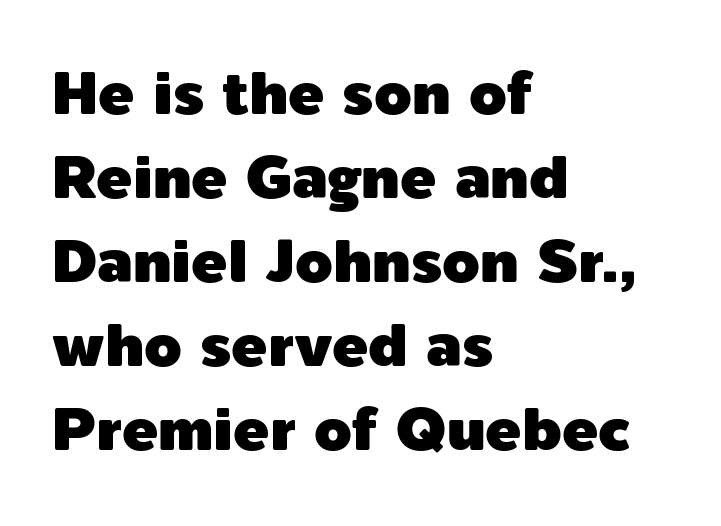
{"serif": "no", "italic": "no", "width": "normal", "x_height": "medium", "monospaced": "no", "underline": "no", "align": "left", "line_spacing": "normal", "line_spacing_ratio": 1.4, "letter_spacing": "normal", "letter_spacing_em": 0.0, "glyph_px": 60}
